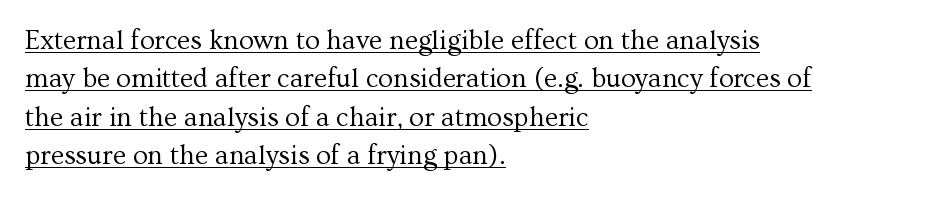
{"italic": "no", "bold": "no", "underline": "yes", "align": "left", "line_spacing": "normal", "line_spacing_ratio": 1.42, "letter_spacing": "normal", "letter_spacing_em": 0.0, "glyph_px": 27}
